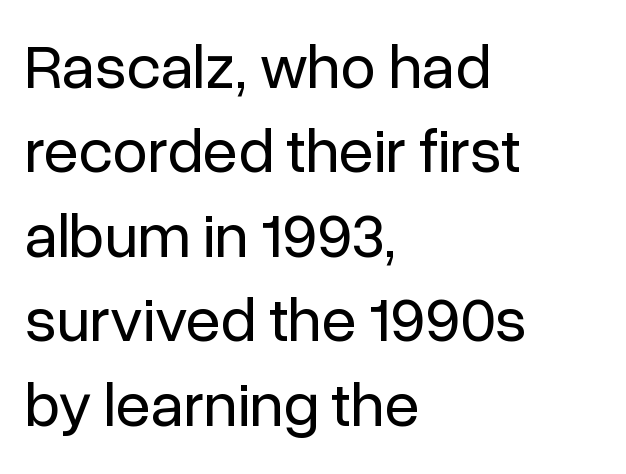
{"serif": "no", "italic": "no", "bold": "no", "weight": "regular", "width": "normal", "stroke_contrast": "low", "x_height": "medium", "monospaced": "no", "underline": "no", "align": "left", "line_spacing": "normal", "line_spacing_ratio": 1.34, "letter_spacing": "normal", "letter_spacing_em": 0.0, "glyph_px": 63}
